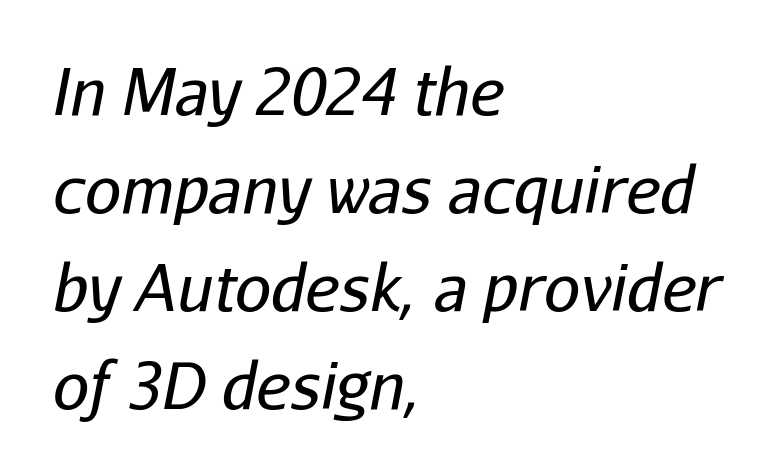
{"italic": "yes", "lean": "right", "slant_degrees": 11, "bold": "no", "weight": "regular", "width": "normal", "stroke_contrast": "low", "x_height": "medium", "monospaced": "no", "underline": "no", "align": "left", "line_spacing": "normal", "line_spacing_ratio": 1.53, "letter_spacing": "normal", "letter_spacing_em": 0.0, "glyph_px": 64}
